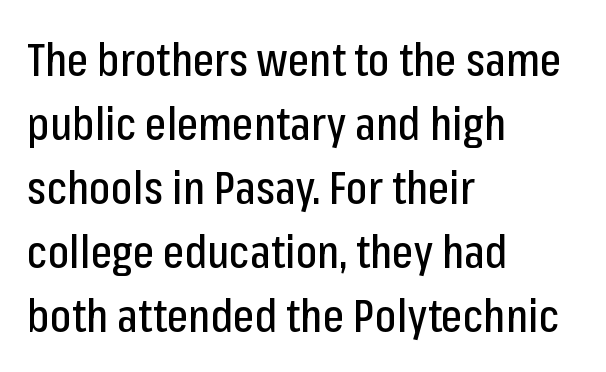
{"serif": "no", "italic": "no", "width": "condensed", "stroke_contrast": "low", "x_height": "medium", "monospaced": "no", "underline": "no", "align": "left", "line_spacing": "normal", "line_spacing_ratio": 1.42, "letter_spacing": "normal", "letter_spacing_em": 0.0, "glyph_px": 45}
